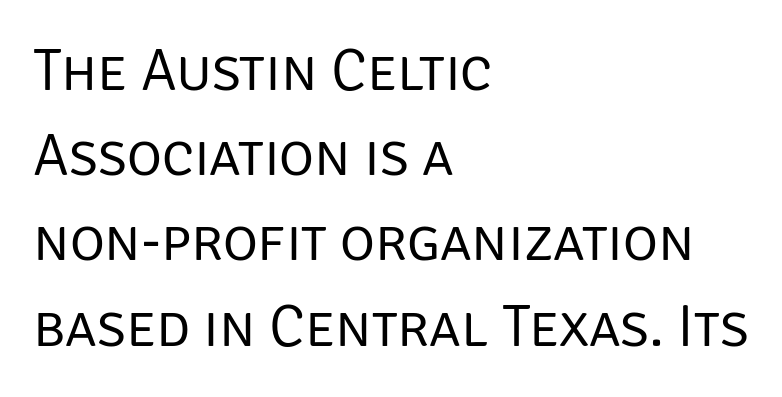
Q: Is the text bold? A: No.
Q: Is the text italic (slanted)? A: No, it is upright.
Q: Is the typeface a serif or a sans-serif typeface? A: Sans-serif.
Q: Is the text underlined? A: No.
Q: How is the paragraph aligned? A: Left-aligned.
Q: Is the spacing between letters normal or unusually wide? A: Normal.
Q: Is the spacing between lines tight, normal or loose? A: Normal.
Q: Width (condensed, normal, or wide)? A: Normal.
Q: Stroke contrast? A: Low.
Q: x-height? A: Large.
Q: Monospaced? A: No.
